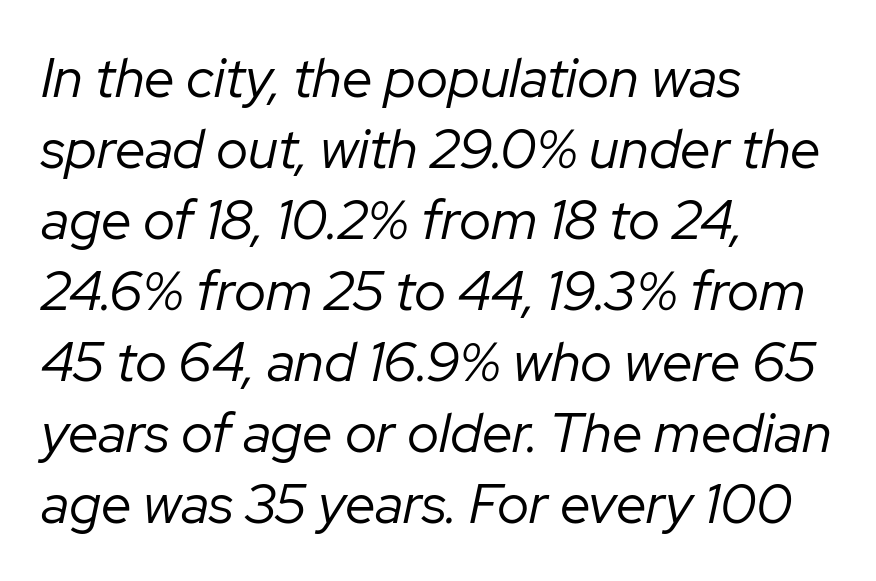
Is this a fixed-width face? No — the glyphs have proportional, varying widths. The lines are quadded left. Posture: slanted. Glyph-to-glyph distance matches everyday printed text. On a weight scale, this lands at 450 or below.
